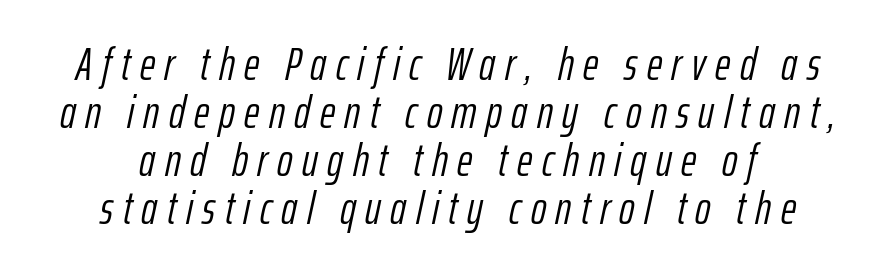
{"italic": "yes", "lean": "right", "slant_degrees": 12, "bold": "no", "weight": "light", "width": "condensed", "stroke_contrast": "low", "x_height": "medium", "monospaced": "no", "underline": "no", "align": "center", "line_spacing": "tight", "line_spacing_ratio": 1.02, "letter_spacing": "wide", "letter_spacing_em": 0.2, "glyph_px": 47}
